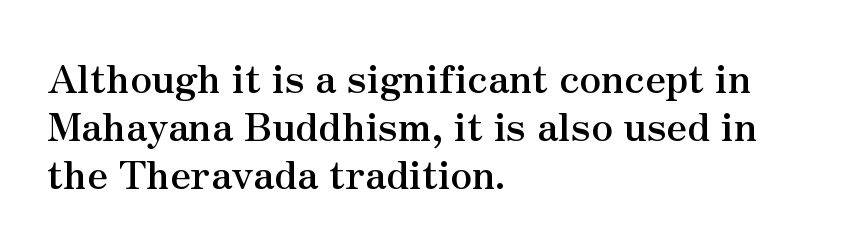
The image shows 39 px semibold serif type, upright; set left-aligned, line spacing 1.23x, normal letter spacing, not underlined; medium stroke contrast and a small x-height.
